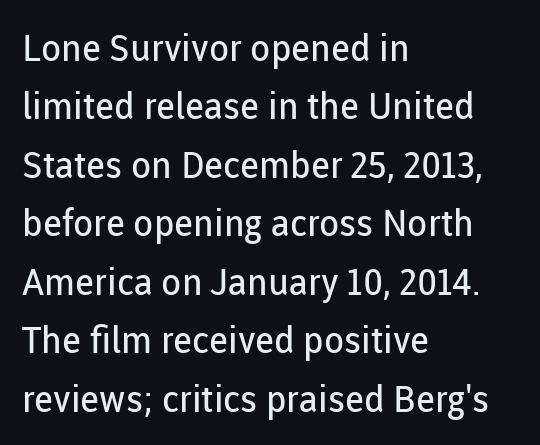
Note the varied advance widths — an 'i' is clearly narrower than an 'm'. A classic flush-left, rag-right setting is used for this passage. Caption: face not bold, strokes unweighted. The passage shown is typeset with a sans-serif family. There is no visible air inserted between adjacent glyphs.
